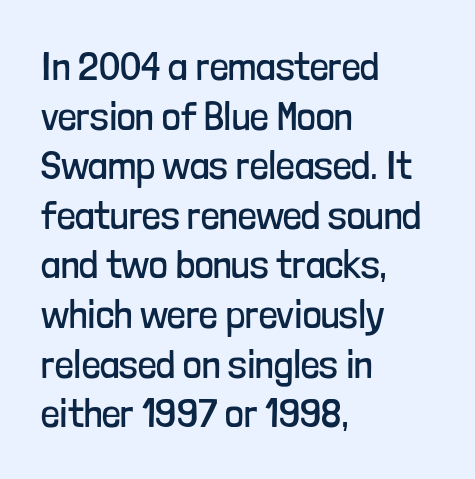
{"serif": "no", "italic": "no", "bold": "no", "weight": "regular", "width": "condensed", "stroke_contrast": "low", "x_height": "medium", "monospaced": "no", "underline": "no", "align": "left", "line_spacing_ratio": 1.21, "letter_spacing": "normal", "letter_spacing_em": 0.0, "glyph_px": 41}
